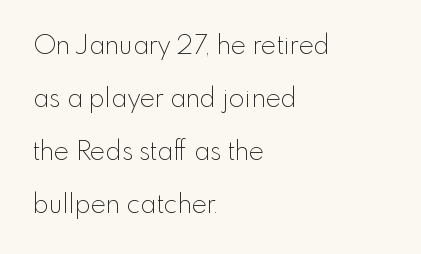
The image shows 26 px text type, upright; set left-aligned, loose line spacing (2.04x), normal letter spacing, not underlined.
